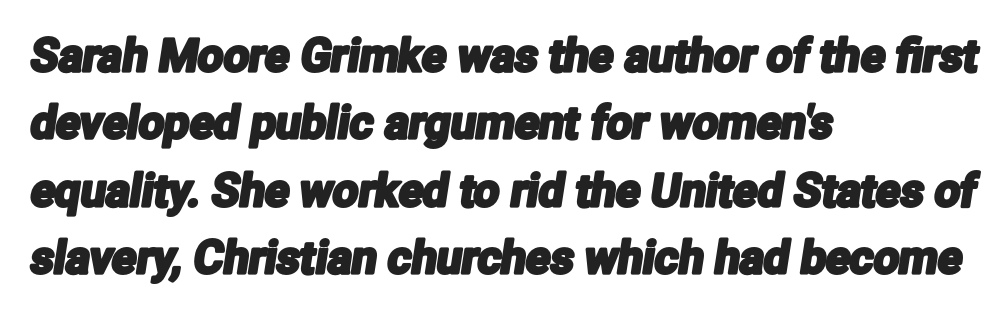
The image shows 45 px condensed sans-serif type; set left-aligned, normal line spacing (1.5x), normal letter spacing, not underlined; low stroke contrast and a medium x-height.
